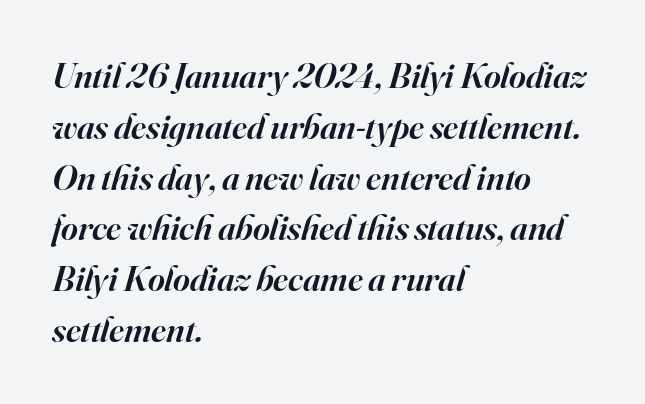
Q: Is the text bold? A: Semi-bold.
Q: Is the text italic (slanted)? A: Yes, it leans right by about 16 degrees.
Q: Is the typeface a serif or a sans-serif typeface? A: Serif.
Q: Is the text underlined? A: No.
Q: How is the paragraph aligned? A: Left-aligned.
Q: Is the spacing between letters normal or unusually wide? A: Normal.
Q: Is the spacing between lines tight, normal or loose? A: Normal.
Q: Width (condensed, normal, or wide)? A: Normal.
Q: Stroke contrast? A: High.
Q: x-height? A: Small.
Q: Monospaced? A: No.
